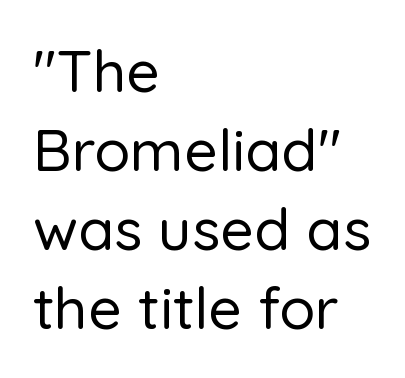
The image shows 59 px sans-serif type, upright; set left-aligned, normal line spacing (1.34x), normal letter spacing, not underlined; low stroke contrast and a medium x-height.
